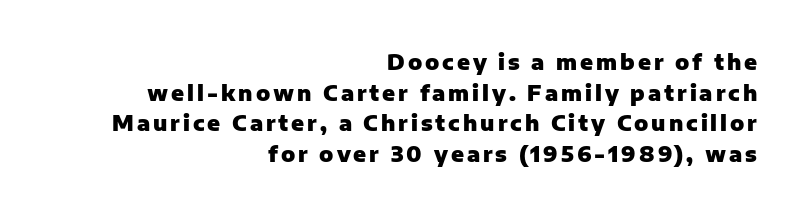
The image shows 21 px bold type, upright; set right-aligned, normal line spacing (1.46x), not underlined.
